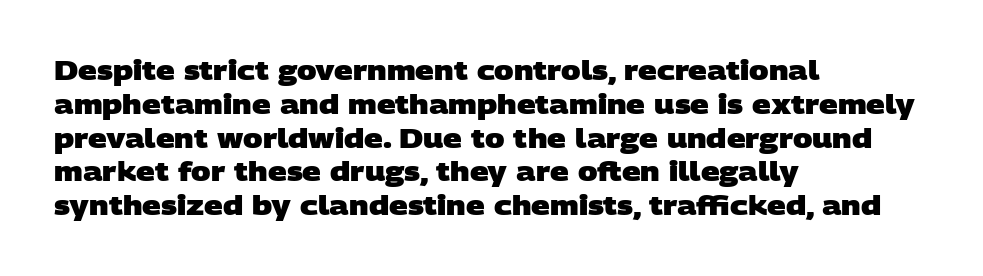
The image shows 26 px bold type; set left-aligned, normal line spacing (1.3x), normal letter spacing, not underlined.
